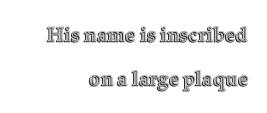
The image shows 20 px text type, upright; set right-aligned, loose line spacing (2.19x), normal letter spacing, not underlined.
